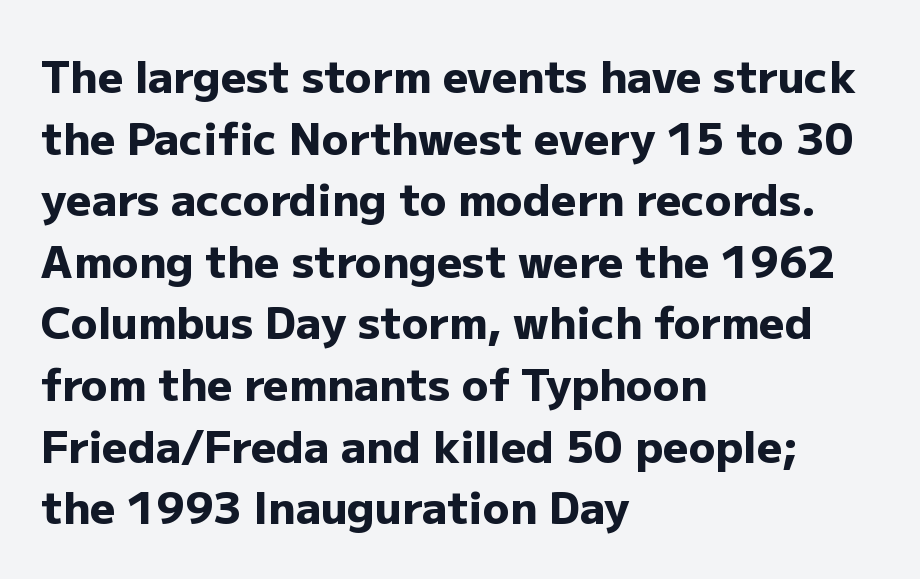
Q: Is the text bold? A: Yes.
Q: Is the text italic (slanted)? A: No, it is upright.
Q: Is the typeface a serif or a sans-serif typeface? A: Sans-serif.
Q: Is the text underlined? A: No.
Q: How is the paragraph aligned? A: Left-aligned.
Q: Is the spacing between letters normal or unusually wide? A: Normal.
Q: Is the spacing between lines tight, normal or loose? A: Normal.
Q: Width (condensed, normal, or wide)? A: Normal.
Q: Stroke contrast? A: Low.
Q: x-height? A: Medium.
Q: Monospaced? A: No.
